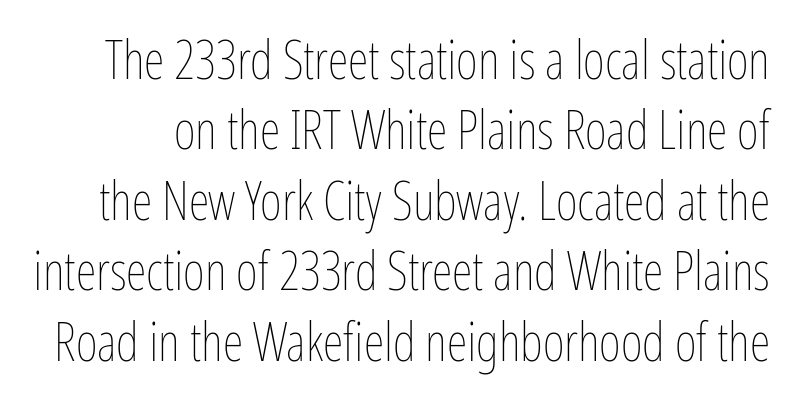
Q: Is the text bold? A: No.
Q: Is the text italic (slanted)? A: No, it is upright.
Q: Is the text underlined? A: No.
Q: Is the spacing between letters normal or unusually wide? A: Normal.
Q: Is the spacing between lines tight, normal or loose? A: Normal.
Q: Width (condensed, normal, or wide)? A: Condensed.
Q: Stroke contrast? A: Low.
Q: x-height? A: Medium.
Q: Monospaced? A: No.
